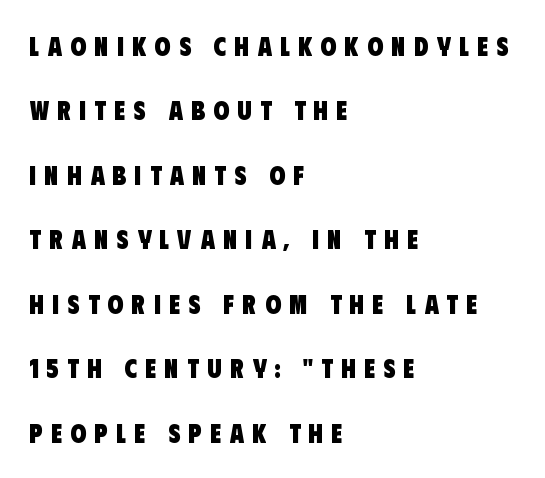
The image shows 26 px bold type; set left-aligned, loose line spacing (2.48x), unusually wide letter spacing (+0.32 em), not underlined.
